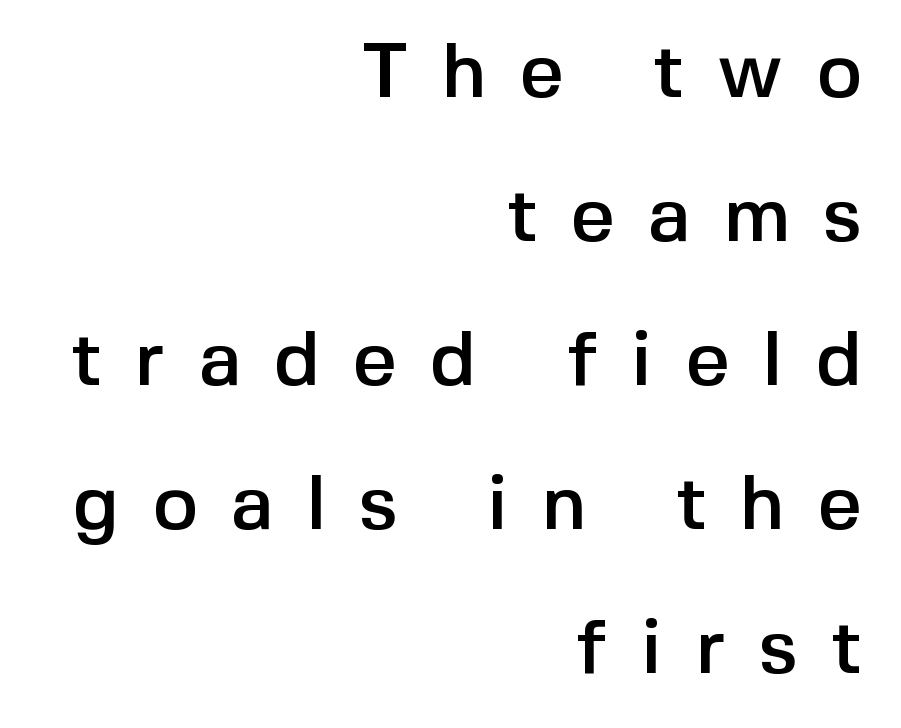
The image shows 77 px sans-serif type, upright; set right-aligned, line spacing 1.87x, unusually wide letter spacing (+0.43 em), not underlined; a medium x-height.
